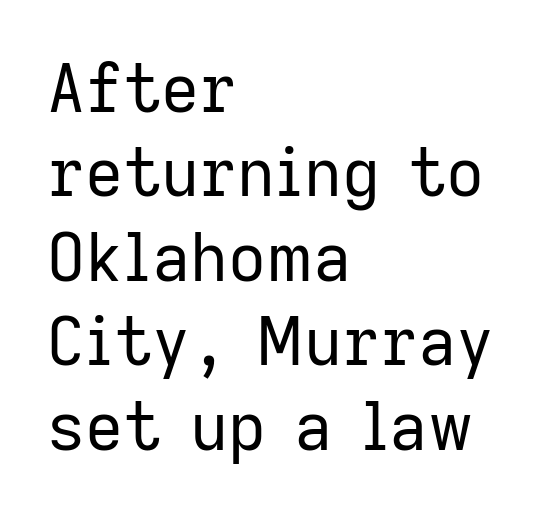
Q: Is the text bold? A: No.
Q: Is the text italic (slanted)? A: No, it is upright.
Q: Is the typeface a serif or a sans-serif typeface? A: Sans-serif.
Q: Is the text underlined? A: No.
Q: How is the paragraph aligned? A: Left-aligned.
Q: Is the spacing between letters normal or unusually wide? A: Normal.
Q: Is the spacing between lines tight, normal or loose? A: Normal.
Q: Width (condensed, normal, or wide)? A: Normal.
Q: Stroke contrast? A: Low.
Q: x-height? A: Medium.
Q: Monospaced? A: No.
